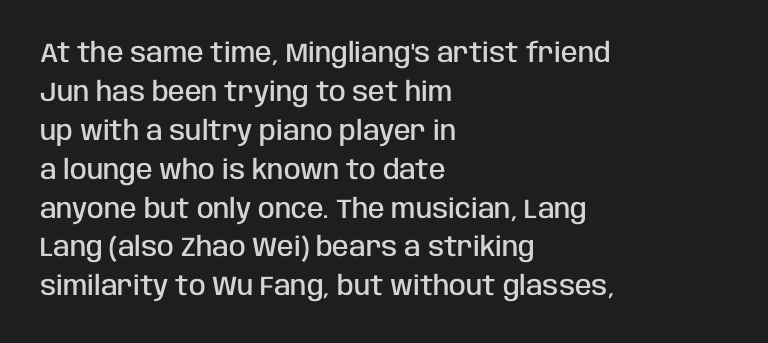
{"italic": "no", "bold": "semi", "underline": "no", "align": "left", "line_spacing": "normal", "line_spacing_ratio": 1.44, "letter_spacing": "normal", "letter_spacing_em": 0.0, "glyph_px": 27}
